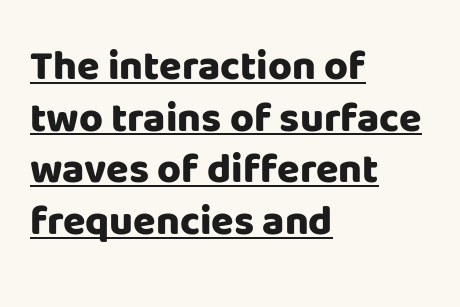
{"serif": "no", "italic": "no", "bold": "yes", "weight": "heavy", "width": "normal", "stroke_contrast": "low", "x_height": "large", "monospaced": "no", "underline": "yes", "align": "left", "line_spacing": "normal", "line_spacing_ratio": 1.26, "letter_spacing": "normal", "letter_spacing_em": 0.0, "glyph_px": 41}
